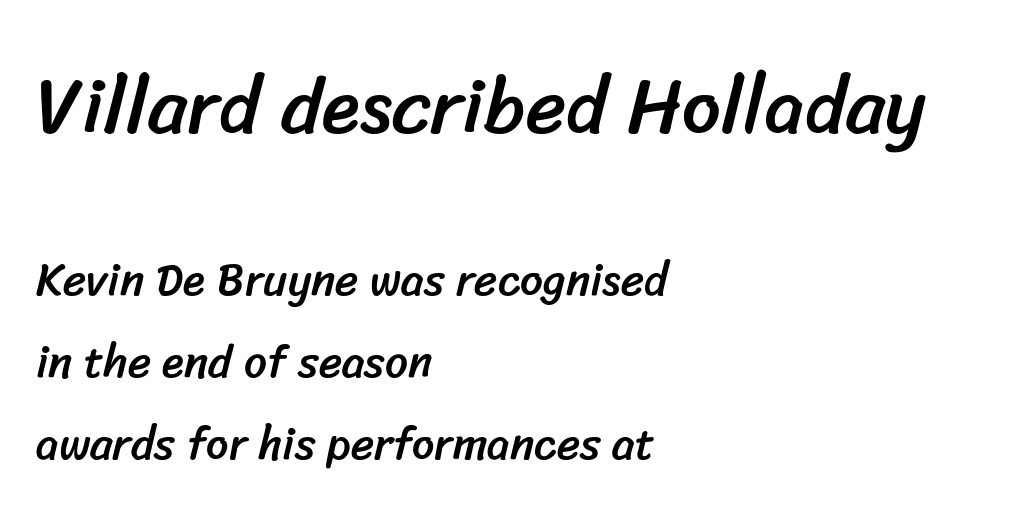
The image shows 78 px sans-serif type; set left-aligned, line spacing 1.82x, normal letter spacing, not underlined; the first (top) block is 1.73x larger; low stroke contrast and a medium x-height.
